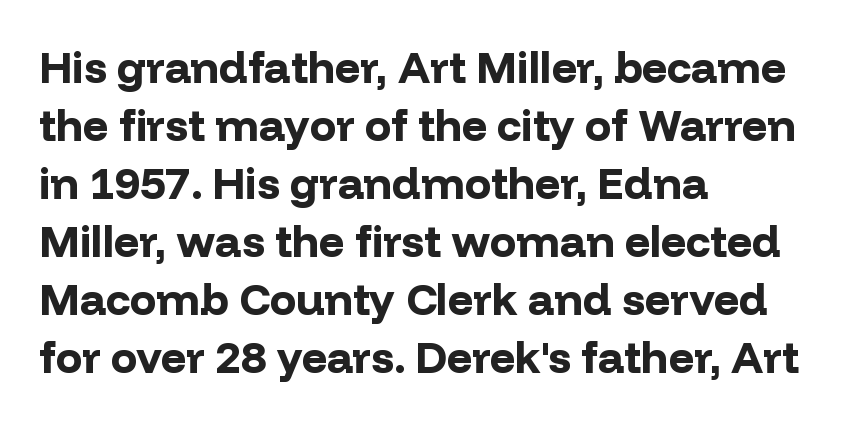
{"serif": "no", "italic": "no", "bold": "yes", "weight": "bold", "width": "normal", "stroke_contrast": "low", "x_height": "medium", "monospaced": "no", "underline": "no", "align": "left", "line_spacing": "normal", "line_spacing_ratio": 1.32, "letter_spacing": "normal", "letter_spacing_em": 0.0, "glyph_px": 44}
